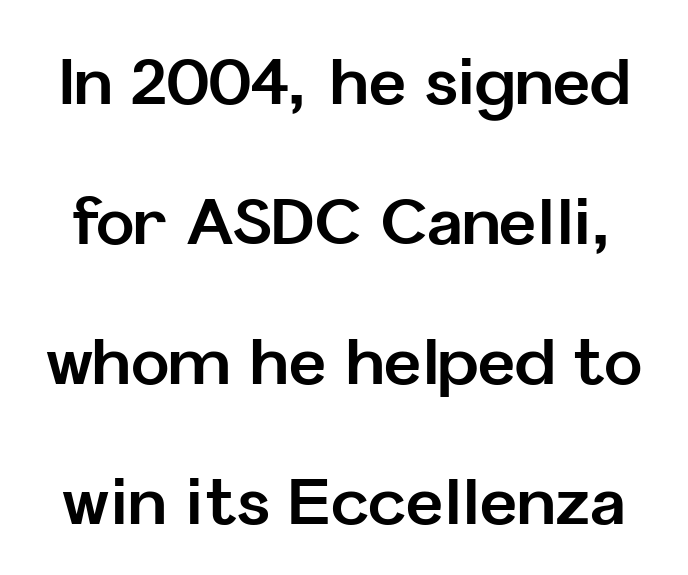
{"serif": "no", "italic": "no", "bold": "yes", "weight": "bold", "width": "normal", "stroke_contrast": "low", "x_height": "medium", "monospaced": "no", "underline": "no", "line_spacing": "loose", "line_spacing_ratio": 2.19, "letter_spacing": "normal", "letter_spacing_em": 0.0, "glyph_px": 64}
